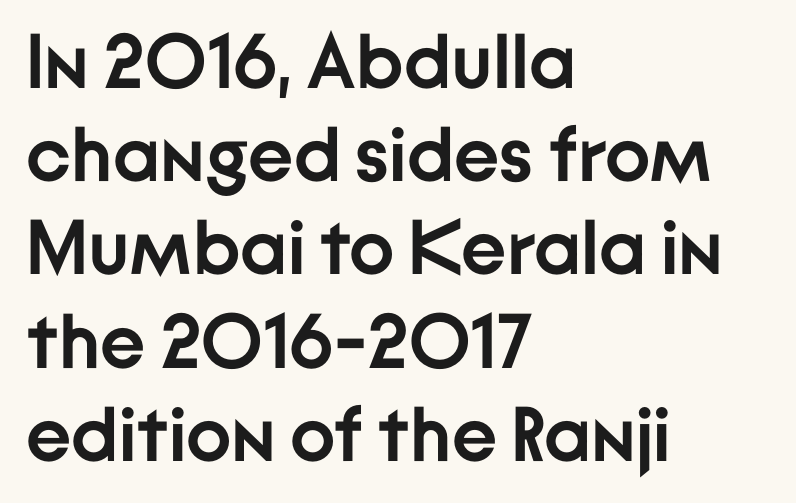
Typesetter's note: full bold, strokes at maximum text heaviness. This sample uses an upright cut, with every glyph sitting square on the baseline. The space directly below the letters is spotless. Looks like regular typesetting: each glyph gets only the width it needs. Nothing sits at the stroke ends, so this counts as sans-serif.
